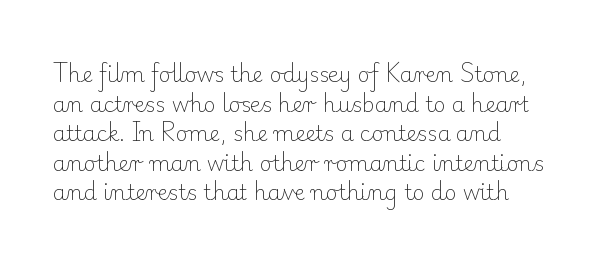
The image shows 21 px text type, upright; set left-aligned, normal line spacing (1.41x), normal letter spacing, not underlined.
